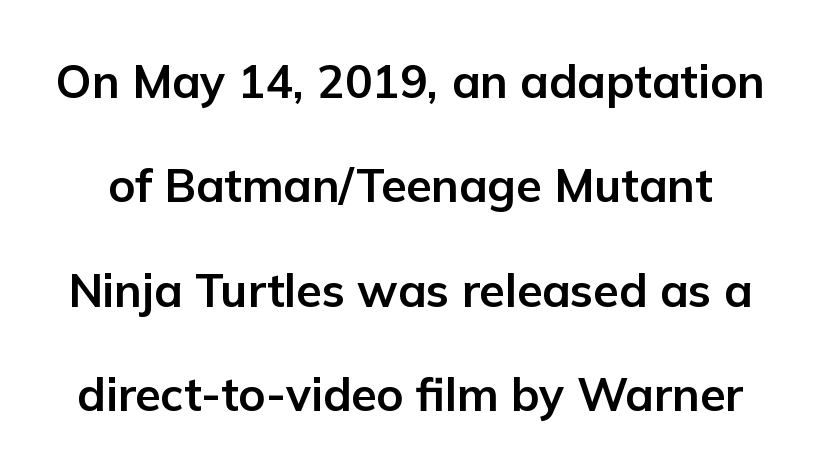
Here the glyphs are tracked normally, forming tight word shapes. The passage shown is typed in a proportional face where columns would drift. How heavy is the stroke? Heavy — this is a bold. You can tell from the bare stems that sans-serif type was used. Underlining? Definitely not there. This is roman type, the default non-slanted kind.
